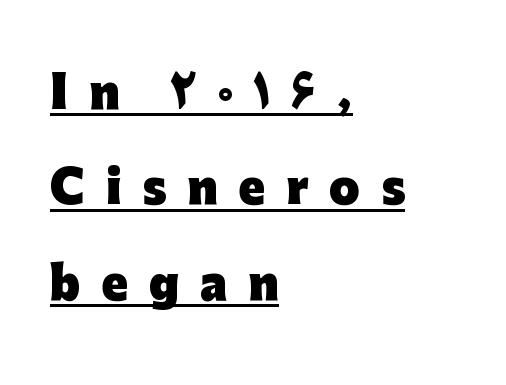
{"serif": "no", "italic": "no", "bold": "yes", "weight": "heavy", "width": "normal", "stroke_contrast": "low", "x_height": "medium", "monospaced": "no", "underline": "yes", "align": "left", "line_spacing": "loose", "line_spacing_ratio": 2.17, "letter_spacing": "wide", "letter_spacing_em": 0.47, "glyph_px": 44}
